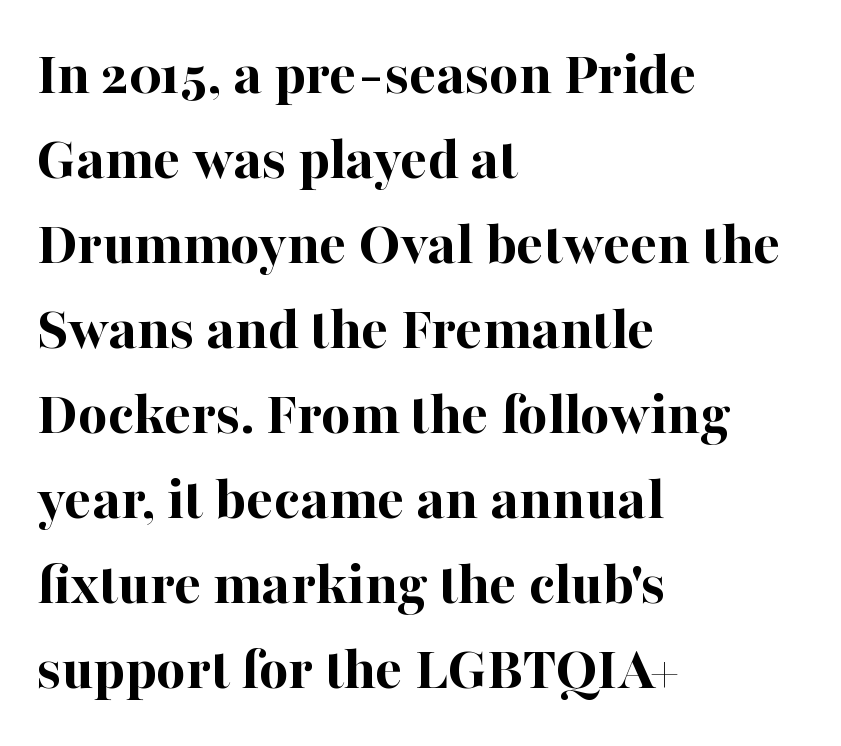
Q: Is the text bold? A: Yes.
Q: Is the text italic (slanted)? A: No, it is upright.
Q: Is the typeface a serif or a sans-serif typeface? A: Serif.
Q: Is the text underlined? A: No.
Q: How is the paragraph aligned? A: Left-aligned.
Q: Is the spacing between letters normal or unusually wide? A: Normal.
Q: Is the spacing between lines tight, normal or loose? A: Normal.
Q: Width (condensed, normal, or wide)? A: Normal.
Q: Stroke contrast? A: High.
Q: x-height? A: Medium.
Q: Monospaced? A: No.
